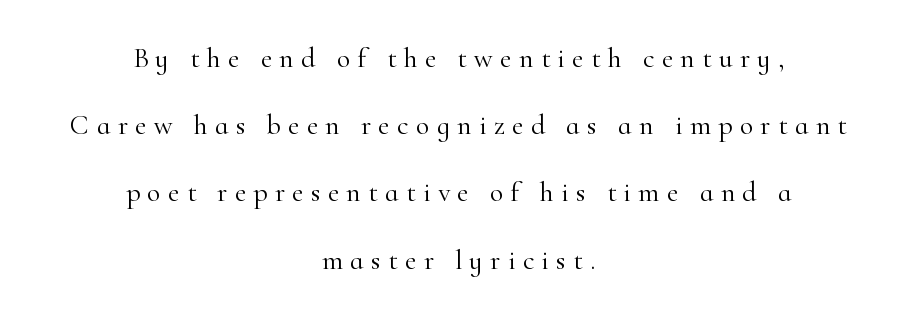
{"serif": "yes", "italic": "no", "bold": "no", "weight": "light", "width": "normal", "stroke_contrast": "high", "x_height": "small", "monospaced": "no", "underline": "no", "align": "center", "line_spacing": "loose", "line_spacing_ratio": 2.4, "letter_spacing": "wide", "letter_spacing_em": 0.26, "glyph_px": 28}
